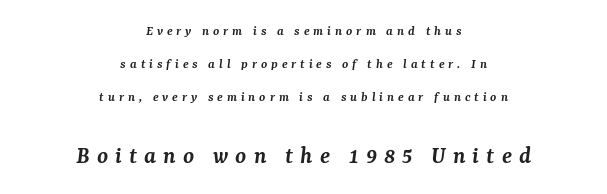
Between these two stacked blocks, the lower one wins on size. Regarding leading, the lines here are spaced well apart. The passage is arranged like a title page — every line centered. This is moderately heavy type, rendered in semibold. The specimen omits any rule beneath the text block's lines. Each word looks stretched out because of the extra space between its letters.
